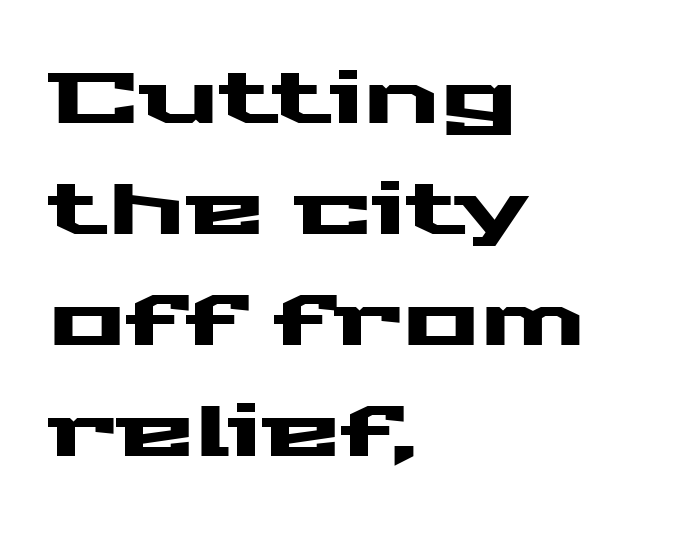
Q: Is the text italic (slanted)? A: No, it is upright.
Q: Is the typeface a serif or a sans-serif typeface? A: Sans-serif.
Q: Is the text underlined? A: No.
Q: How is the paragraph aligned? A: Left-aligned.
Q: Is the spacing between letters normal or unusually wide? A: Normal.
Q: Is the spacing between lines tight, normal or loose? A: Normal.
Q: Width (condensed, normal, or wide)? A: Wide.
Q: Stroke contrast? A: Medium.
Q: x-height? A: Medium.
Q: Monospaced? A: No.
